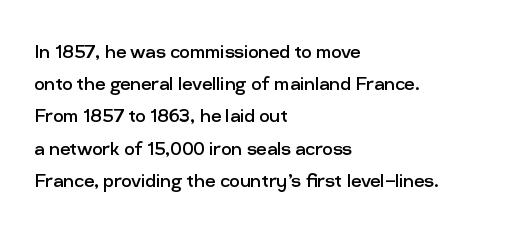
{"italic": "no", "bold": "no", "underline": "no", "align": "left", "line_spacing": "normal", "line_spacing_ratio": 1.4, "letter_spacing": "normal", "letter_spacing_em": 0.0, "glyph_px": 23}
